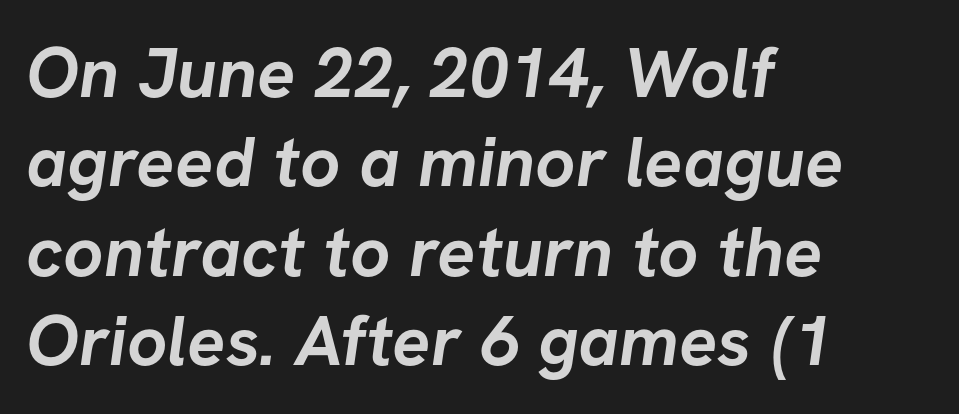
The image shows 71 px semibold sans-serif type; set left-aligned, normal line spacing (1.26x), normal letter spacing, not underlined; low stroke contrast and a medium x-height.
